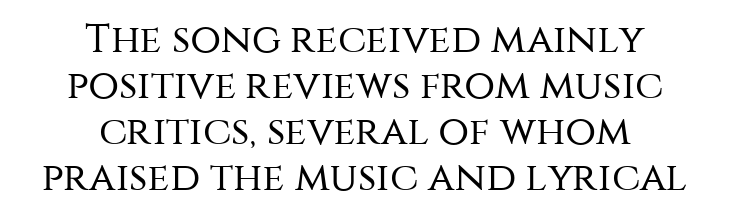
{"serif": "no", "italic": "no", "bold": "no", "weight": "regular", "width": "normal", "stroke_contrast": "medium", "x_height": "large", "monospaced": "no", "underline": "no", "align": "center", "line_spacing": "tight", "line_spacing_ratio": 1.15, "letter_spacing": "normal", "letter_spacing_em": 0.0, "glyph_px": 40}
